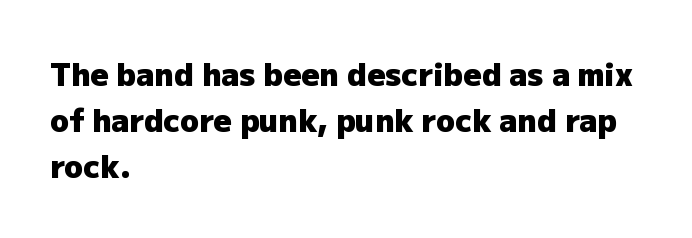
Q: Is the text bold? A: Yes.
Q: Is the text italic (slanted)? A: No, it is upright.
Q: Is the typeface a serif or a sans-serif typeface? A: Sans-serif.
Q: Is the text underlined? A: No.
Q: How is the paragraph aligned? A: Left-aligned.
Q: Is the spacing between letters normal or unusually wide? A: Normal.
Q: Is the spacing between lines tight, normal or loose? A: Normal.
Q: Width (condensed, normal, or wide)? A: Normal.
Q: Stroke contrast? A: Low.
Q: x-height? A: Medium.
Q: Monospaced? A: No.
